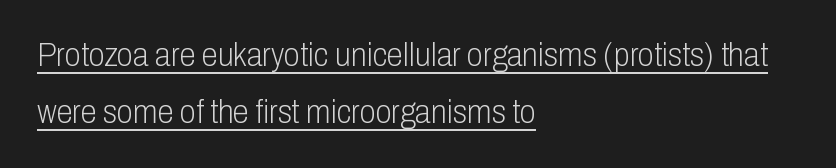
The image shows 33 px light, condensed sans-serif type, upright; set left-aligned, line spacing 1.74x, normal letter spacing, underlined; low stroke contrast and a medium x-height.
